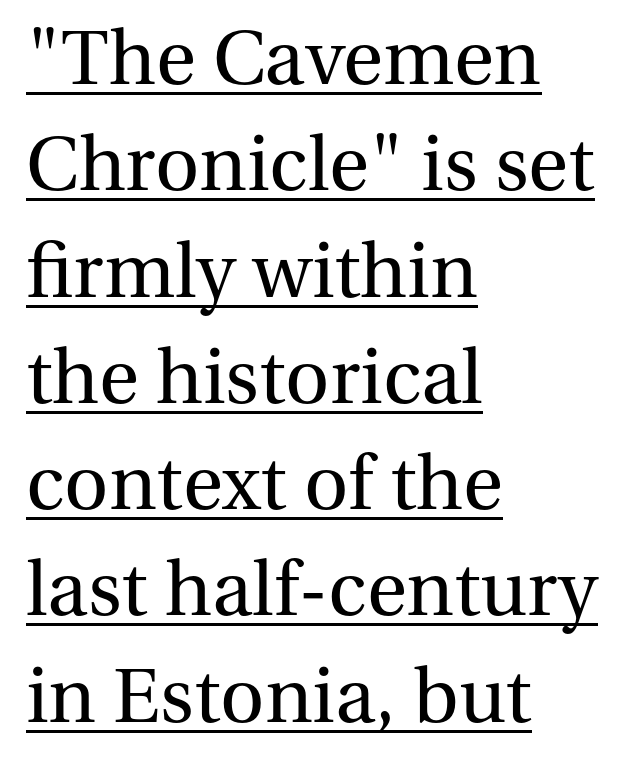
Character widths vary here, with narrow letters taking less room than wide ones. Nope, not italic — everything's standing straight. What decoration does the sample have? An underline. Stems and bowls with no extra thickness — not bold. The face used here is rendered with its standard letterfit.
